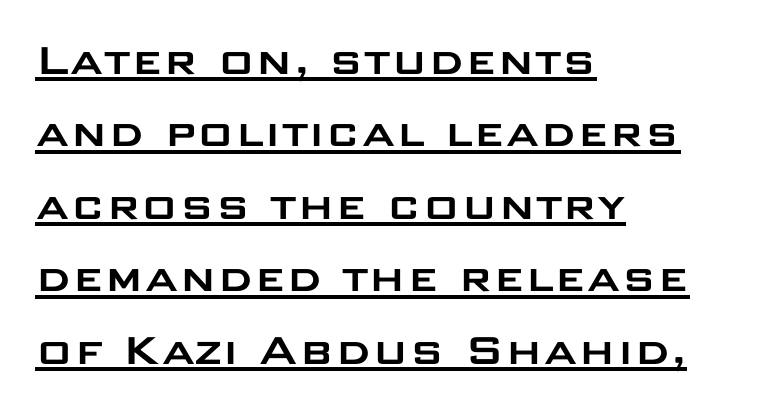
The leading is moderate, giving the passage an even texture. Italic: no, the glyphs are upright roman. The letters carry no serifs — their stems end cleanly without finishing strokes. The line texture is even and compact thanks to regular tracking. Looks like regular typesetting: each glyph gets only the width it needs.
